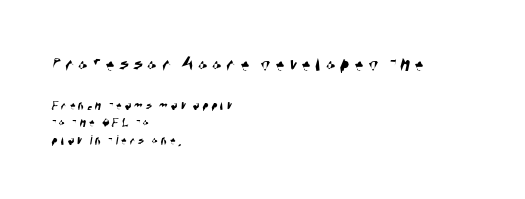
{"underline": "no", "align": "left", "line_spacing": "normal", "line_spacing_ratio": 1.27, "letter_spacing": "wide", "letter_spacing_em": 0.21, "larger_block": "first", "size_ratio": 1.57, "glyph_px": 22}
